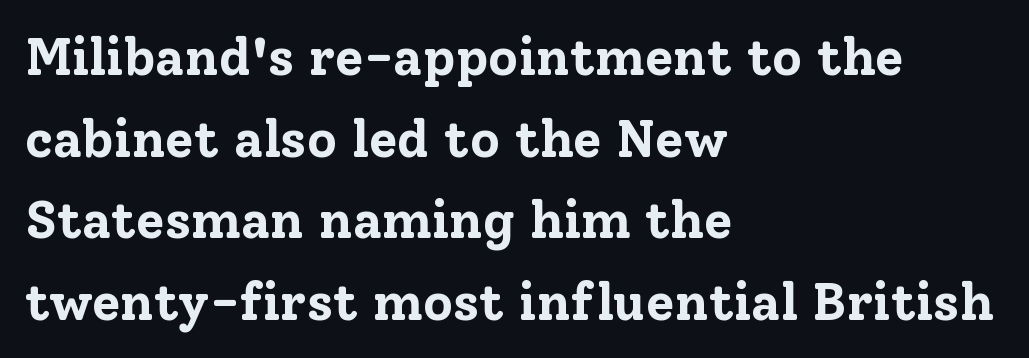
{"serif": "yes", "italic": "no", "bold": "yes", "weight": "bold", "width": "normal", "stroke_contrast": "low", "x_height": "medium", "monospaced": "no", "underline": "no", "align": "left", "line_spacing": "normal", "line_spacing_ratio": 1.57, "letter_spacing": "normal", "letter_spacing_em": 0.0, "glyph_px": 52}
